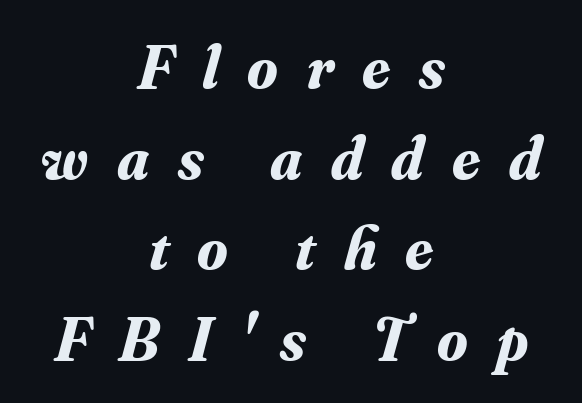
The image shows 62 px bold serif type, italic (leaning right); set centered, normal line spacing (1.46x), unusually wide letter spacing (+0.46 em), not underlined; medium stroke contrast and a small x-height.
